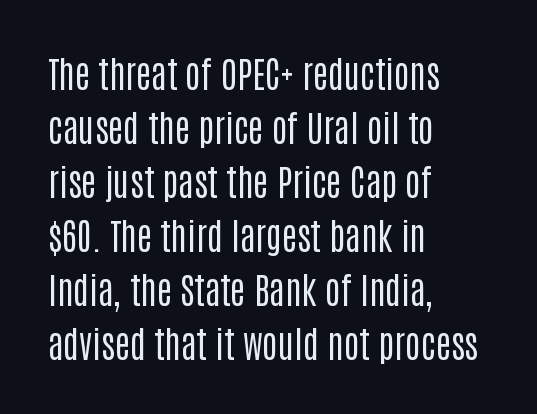
A typesetter would call this proportional, since set widths differ per character. Students, note that the glyphs here touch the page at normal intervals. This is the regular roman posture of the typeface. The designer went with a sans here, leaving each stem footless.
